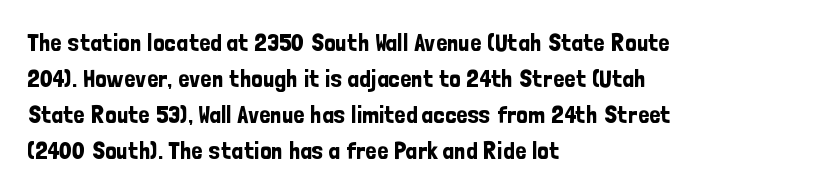
The image shows 25 px text type, upright; set left-aligned, normal line spacing (1.44x), normal letter spacing, not underlined.
